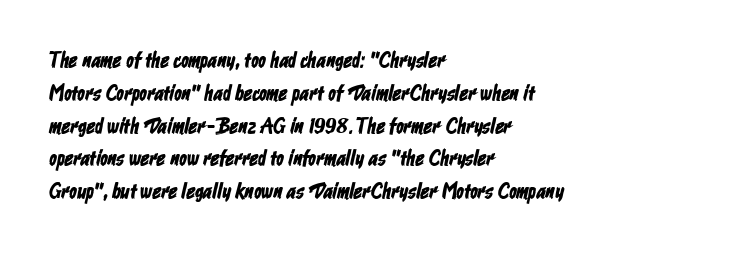
The image shows 22 px text type; set left-aligned, normal line spacing (1.49x), normal letter spacing, not underlined.
